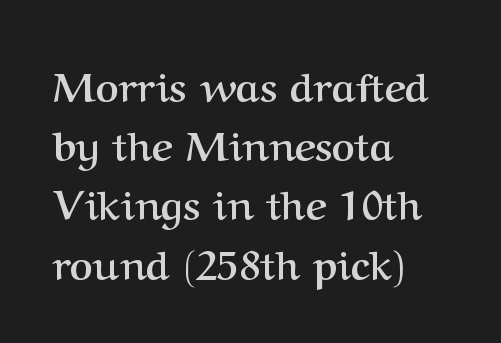
The image shows 40 px semibold serif type, upright; set left-aligned, normal line spacing (1.48x), normal letter spacing, not underlined; medium stroke contrast and a medium x-height.
